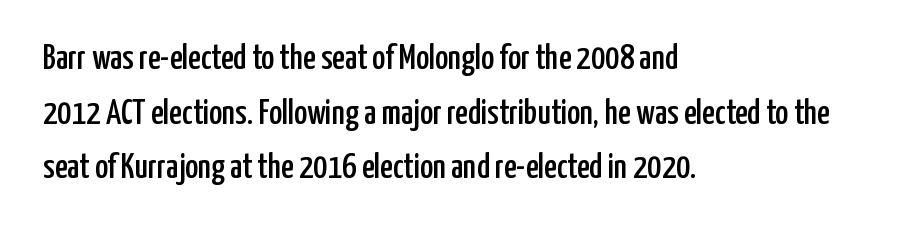
Spacing verdict: proportional, widths tailored to each character. Is there much room between lines? A standard amount, neither cramped nor airy. Line starts are locked; line ends wander. Descenders are the only things crossing below the line. It's the straight-up-and-down kind of type. Default kerning and tracking; the words read as compact shapes.
